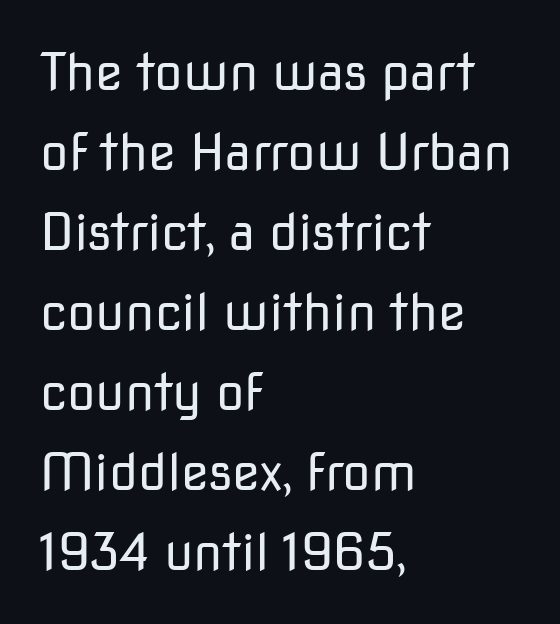
{"serif": "no", "italic": "no", "bold": "no", "weight": "regular", "width": "normal", "stroke_contrast": "low", "x_height": "medium", "monospaced": "no", "underline": "no", "align": "left", "line_spacing": "normal", "line_spacing_ratio": 1.57, "letter_spacing": "normal", "letter_spacing_em": 0.0, "glyph_px": 51}
